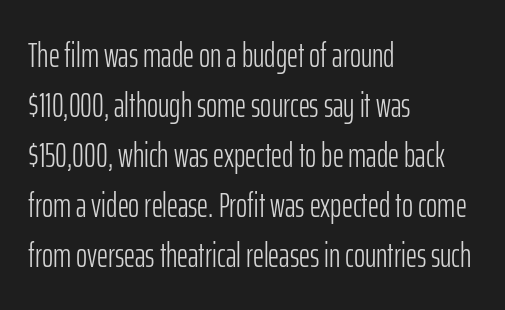
Letters have the restrained weight of plain body copy at most. The line-height multiplier appears to be the usual default. A typesetter would call this proportional, since set widths differ per character. The space beneath each line is pristine and unruled. The compositor pushed each line to the left boundary. Does the lettering tilt? It doesn't — this is upright.
